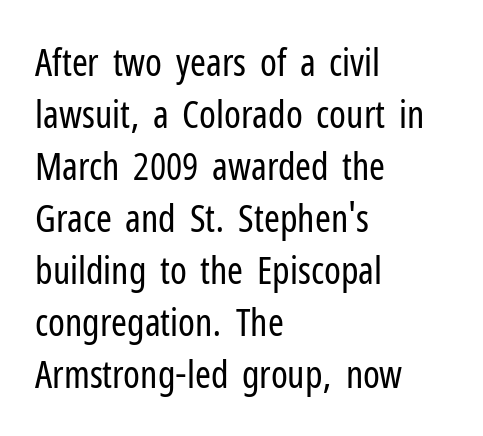
{"serif": "no", "italic": "no", "bold": "no", "weight": "regular", "width": "condensed", "stroke_contrast": "low", "x_height": "medium", "monospaced": "no", "underline": "no", "align": "left", "line_spacing": "normal", "line_spacing_ratio": 1.37, "letter_spacing": "normal", "letter_spacing_em": 0.0, "glyph_px": 38}
